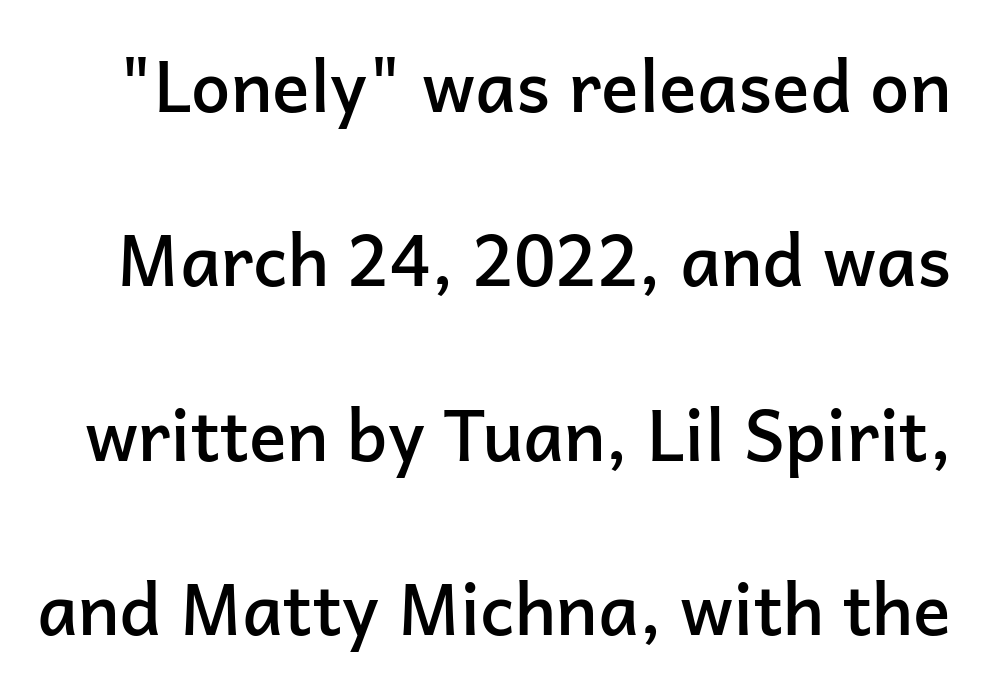
Q: Is the text bold? A: Semi-bold.
Q: Is the text italic (slanted)? A: No, it is upright.
Q: Is the typeface a serif or a sans-serif typeface? A: Sans-serif.
Q: Is the text underlined? A: No.
Q: Is the spacing between letters normal or unusually wide? A: Normal.
Q: Is the spacing between lines tight, normal or loose? A: Loose.
Q: Width (condensed, normal, or wide)? A: Normal.
Q: Stroke contrast? A: Low.
Q: x-height? A: Medium.
Q: Monospaced? A: No.
